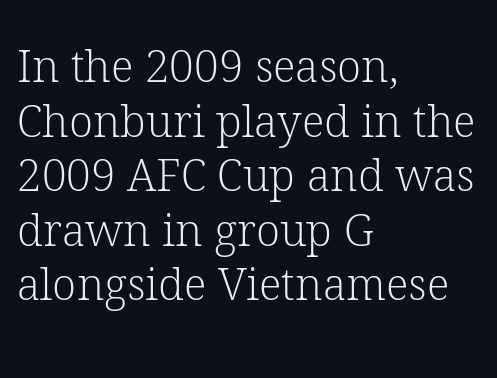
These lines stack with their left ends in a neat column. Spacing verdict: proportional, widths tailored to each character. Check under the words: just untouched page. The designer went with a serif here, giving each stem small feet. The characters are drawn with everyday or finer stroke widths. A roman cut, with each character standing at attention.
